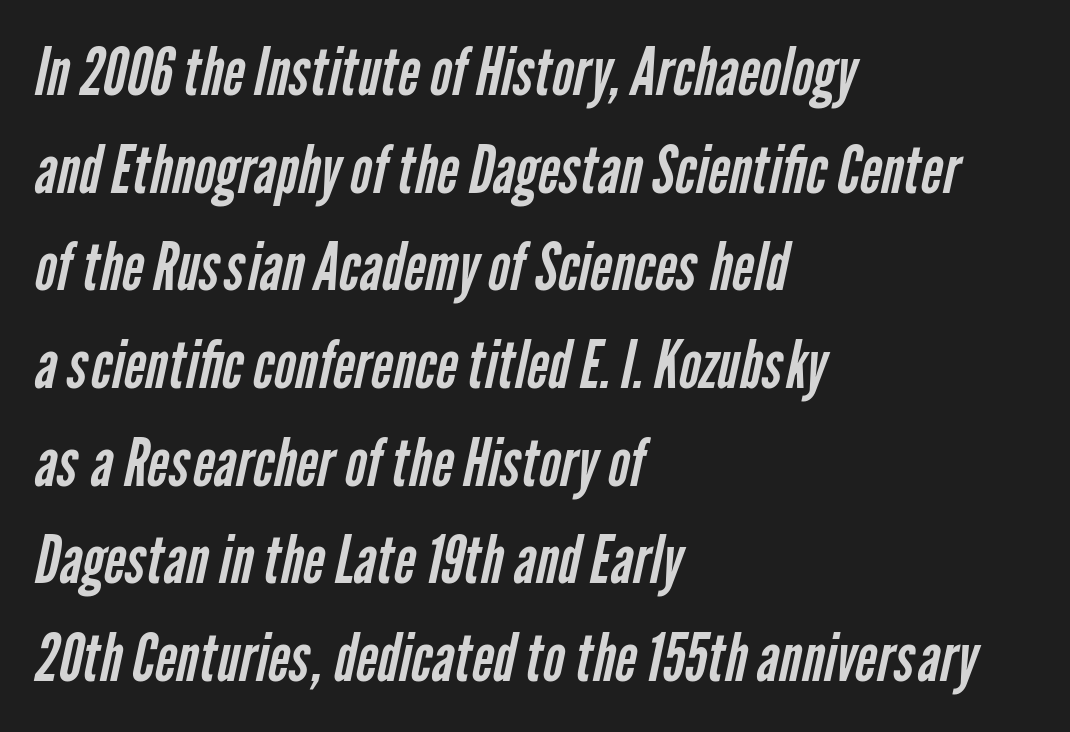
Q: Is the text bold? A: No.
Q: Is the typeface a serif or a sans-serif typeface? A: Sans-serif.
Q: Is the text underlined? A: No.
Q: How is the paragraph aligned? A: Left-aligned.
Q: Is the spacing between letters normal or unusually wide? A: Normal.
Q: Is the spacing between lines tight, normal or loose? A: Normal.
Q: Width (condensed, normal, or wide)? A: Condensed.
Q: Stroke contrast? A: Low.
Q: x-height? A: Medium.
Q: Monospaced? A: No.
